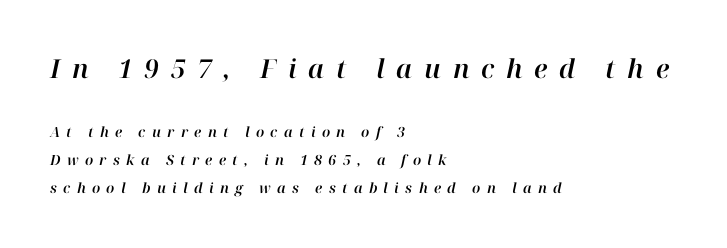
The image shows 26 px text type, italic (leaning right); set left-aligned, loose line spacing (1.98x), unusually wide letter spacing (+0.45 em), not underlined; the first (top) block is 1.86x larger.
